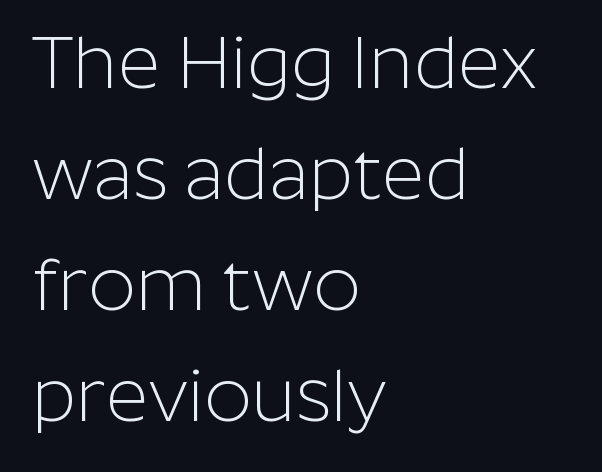
{"serif": "no", "italic": "no", "bold": "no", "weight": "light", "width": "normal", "stroke_contrast": "low", "x_height": "medium", "monospaced": "no", "underline": "no", "align": "left", "line_spacing": "normal", "line_spacing_ratio": 1.5, "letter_spacing": "normal", "letter_spacing_em": 0.0, "glyph_px": 74}
